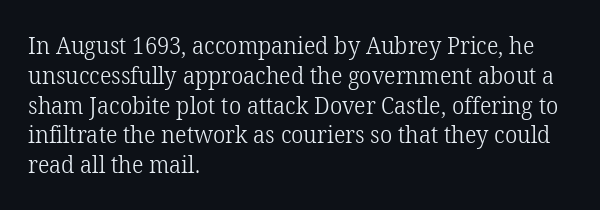
{"italic": "no", "bold": "no", "underline": "no", "align": "left", "line_spacing_ratio": 1.24, "letter_spacing": "normal", "letter_spacing_em": 0.0, "glyph_px": 24}
